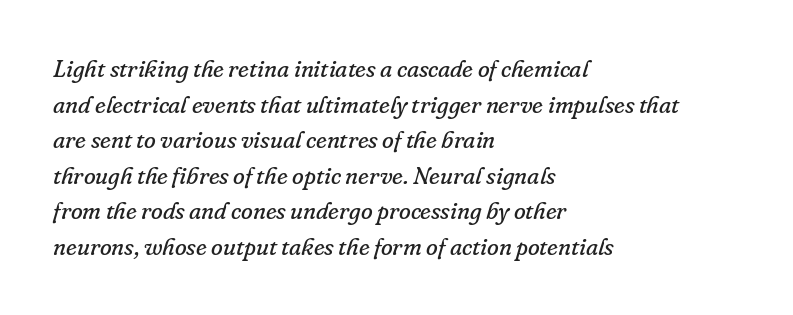
The text block is weighted toward the left margin, trailing off unevenly rightward. Clear beneath every line of the passage. Students, observe: this is what conventionally led text looks like. The typeface has the unassuming heft of standard copy or less. This rendering leaves character spacing at its baseline value. Tall strokes in this sample are angled rather than plumb.
